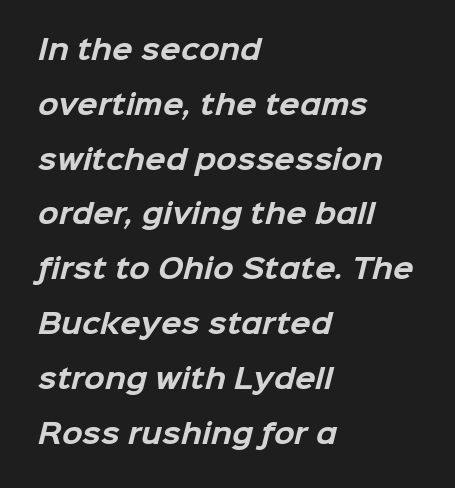
{"bold": "yes", "underline": "no", "align": "left", "line_spacing": "loose", "line_spacing_ratio": 2.03, "letter_spacing": "normal", "letter_spacing_em": 0.0, "glyph_px": 27}
